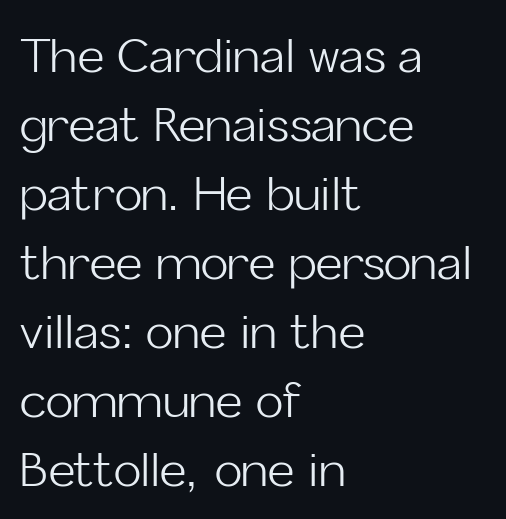
Q: Is the text bold? A: No.
Q: Is the text italic (slanted)? A: No, it is upright.
Q: Is the typeface a serif or a sans-serif typeface? A: Sans-serif.
Q: Is the text underlined? A: No.
Q: How is the paragraph aligned? A: Left-aligned.
Q: Is the spacing between letters normal or unusually wide? A: Normal.
Q: Is the spacing between lines tight, normal or loose? A: Normal.
Q: Width (condensed, normal, or wide)? A: Normal.
Q: Stroke contrast? A: Low.
Q: x-height? A: Medium.
Q: Monospaced? A: No.
